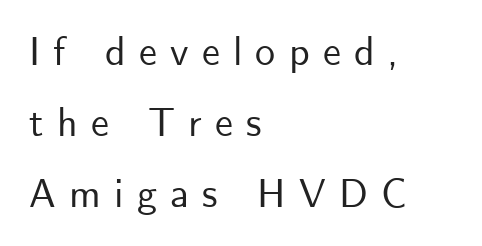
The text block is weighted toward the left margin, trailing off unevenly rightward. Note the varied advance widths — an 'i' is clearly narrower than an 'm'. Are there feet on the stems? There aren't — it's a sans. This is the regular roman posture of the typeface. The foot of each line stays bare and open. These lines have a slow, spaced-out rhythm from letter to letter.
